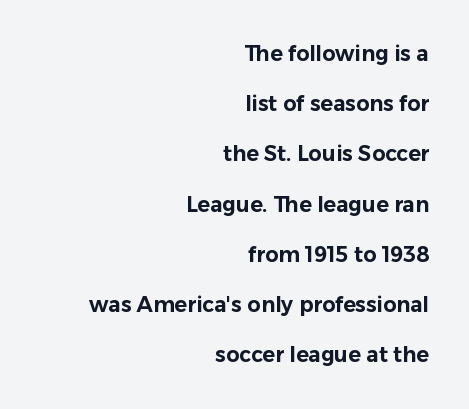
Tracking here is standard; glyphs follow each other at the usual distance. Italic? Not at all — the glyphs are vertical. This block would shrink considerably if given ordinary leading; it's expanded now. Letters rest on an invisible, unmarked baseline.
